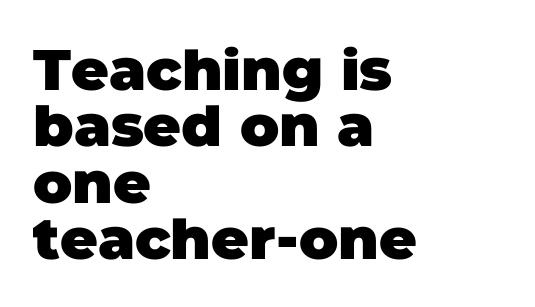
{"serif": "no", "bold": "yes", "weight": "heavy", "width": "normal", "stroke_contrast": "low", "x_height": "large", "monospaced": "no", "underline": "no", "align": "left", "line_spacing": "tight", "line_spacing_ratio": 0.97, "letter_spacing": "normal", "letter_spacing_em": 0.0, "glyph_px": 58}
